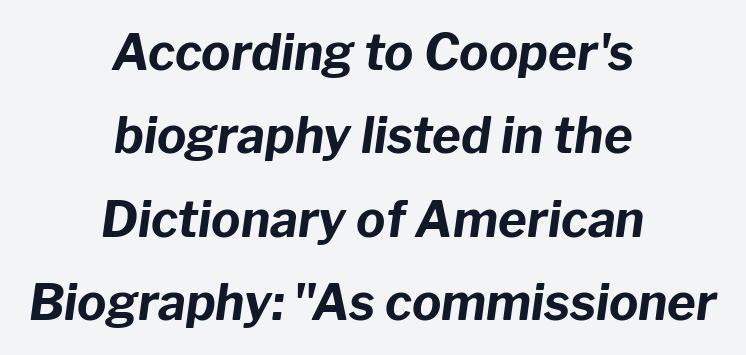
{"italic": "yes", "lean": "right", "slant_degrees": 8, "bold": "yes", "weight": "bold", "width": "normal", "stroke_contrast": "low", "x_height": "medium", "monospaced": "no", "underline": "no", "align": "center", "line_spacing": "normal", "line_spacing_ratio": 1.7, "letter_spacing": "normal", "letter_spacing_em": 0.0, "glyph_px": 49}
